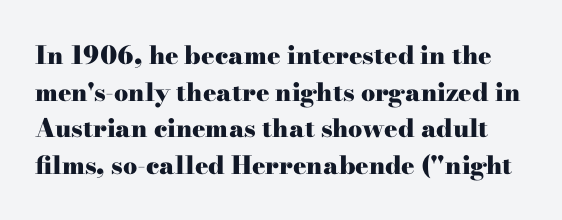
Typesetter's note: full bold, strokes at maximum text heaviness. The face used here is rendered with its standard letterfit. Baseline-to-baseline distance is the conventional proportion of letter height. Characters remain perfectly vertical along every line.
